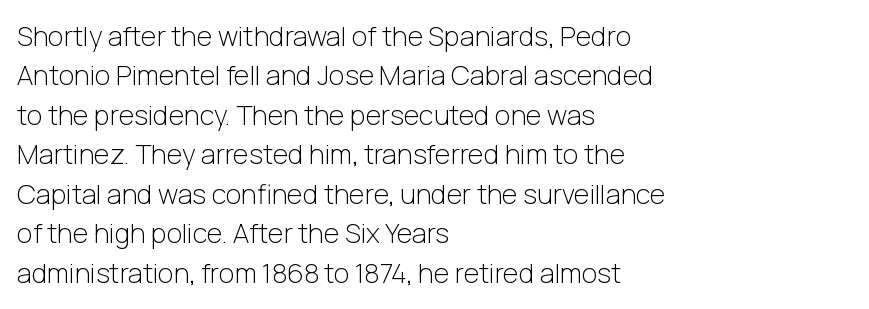
The image shows 27 px text type, upright; set left-aligned, normal line spacing (1.46x), normal letter spacing, not underlined.
